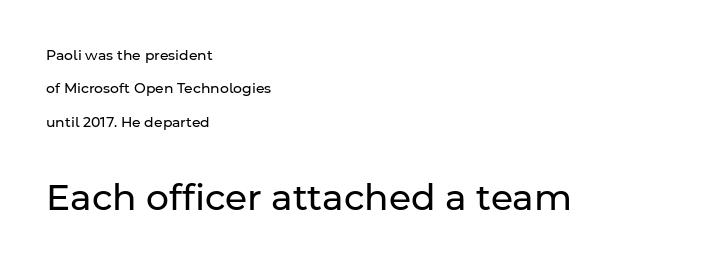
{"serif": "no", "italic": "no", "bold": "no", "weight": "regular", "width": "normal", "stroke_contrast": "low", "x_height": "medium", "monospaced": "no", "underline": "no", "align": "left", "line_spacing": "loose", "line_spacing_ratio": 2.38, "letter_spacing": "normal", "letter_spacing_em": 0.0, "larger_block": "second", "size_ratio": 2.57, "glyph_px": 36}
